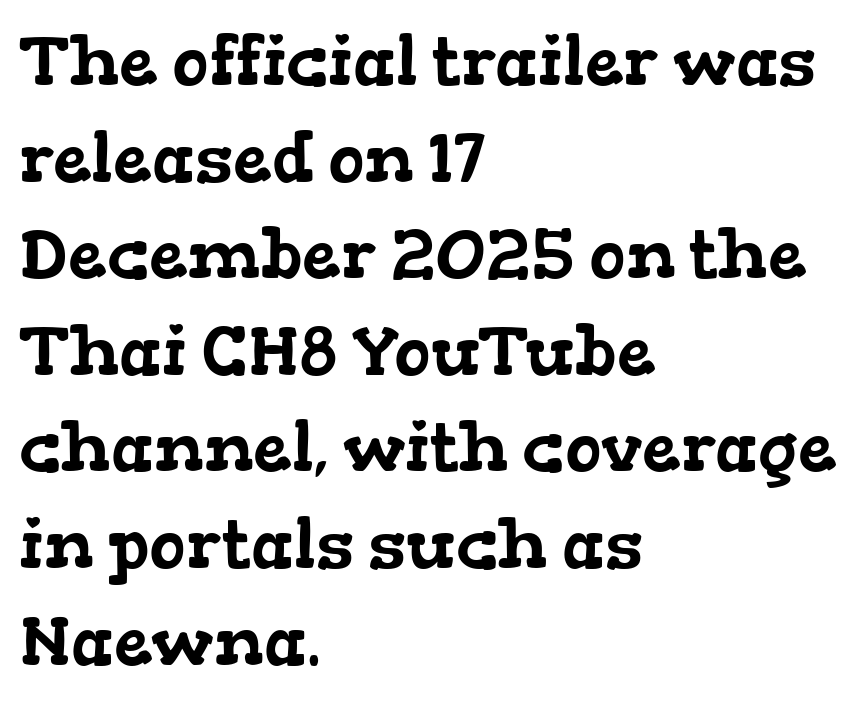
This rendering features lettering with no underline. Default kerning and tracking; the words read as compact shapes. These lines are rendered in a variable-pitch font. Honestly, the row spacing looks completely unremarkable. This rendering uses left alignment, leaving the right contour irregular. This rendering employs a face with finishing strokes, i.e., a serif.
